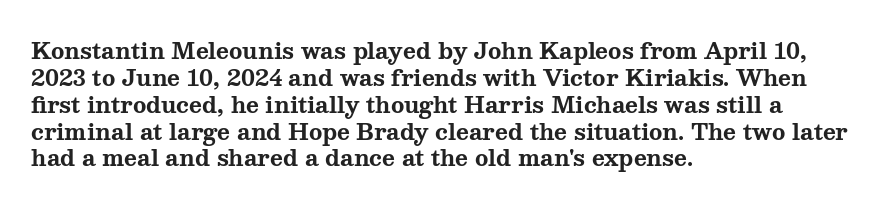
Q: Is the text bold? A: Yes.
Q: Is the text italic (slanted)? A: No, it is upright.
Q: Is the text underlined? A: No.
Q: How is the paragraph aligned? A: Left-aligned.
Q: Is the spacing between letters normal or unusually wide? A: Normal.
